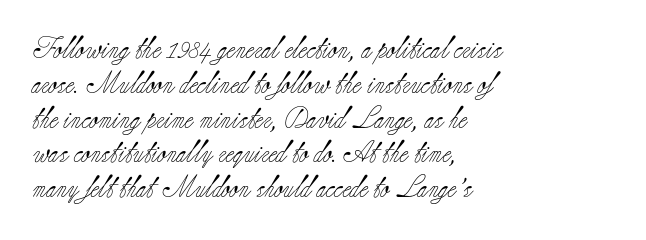
Q: Is the text bold? A: No.
Q: Is the text italic (slanted)? A: Yes.
Q: Is the text underlined? A: No.
Q: How is the paragraph aligned? A: Left-aligned.
Q: Is the spacing between letters normal or unusually wide? A: Normal.
Q: Is the spacing between lines tight, normal or loose? A: Normal.
